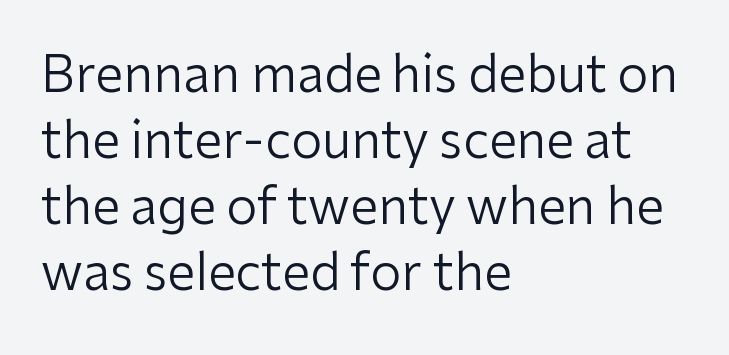
{"serif": "no", "italic": "no", "bold": "no", "weight": "regular", "width": "normal", "stroke_contrast": "low", "x_height": "medium", "monospaced": "no", "underline": "no", "align": "left", "line_spacing": "normal", "line_spacing_ratio": 1.32, "letter_spacing": "normal", "letter_spacing_em": 0.0, "glyph_px": 50}
